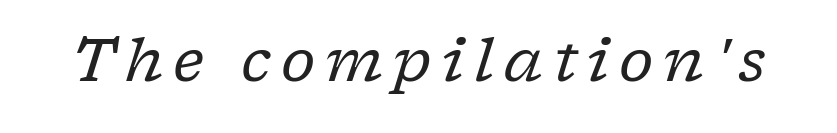
The typesetting does not lean heavy: it is not bold. This sample uses a serif face. This rendering features lettering with no underline. Is the type slanted? Yes — the strokes lean at a clear angle.
